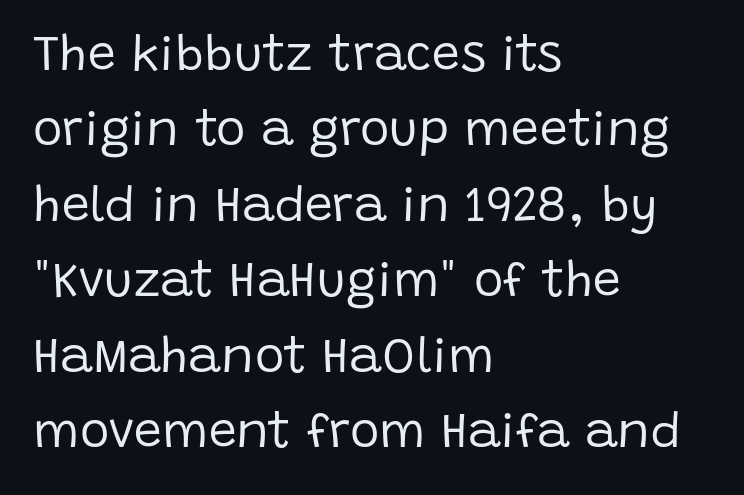
Italic: no, the glyphs are upright roman. If you measured baseline to baseline, you'd find a middling distance. The rendering shows plain stroke endings on the letterforms — a sans-serif design. If you drew a ruler down the left edge, every line would touch it. Characters follow at the spacing the type designer built in. Just letters on the line, the space beneath them empty.
